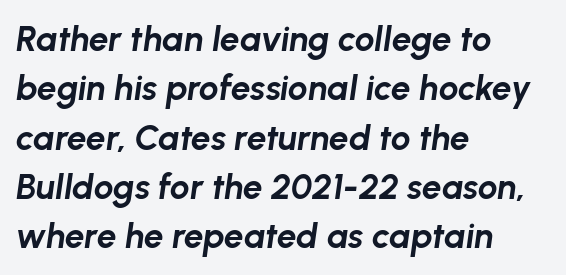
If you measured baseline to baseline, you'd find a middling distance. Spacing verdict: proportional, widths tailored to each character. The face used here has the dense, thick strokes of a bold. This is oblique type, the kind used for emphasis or titles. No extra tracking has been applied to these lines.
